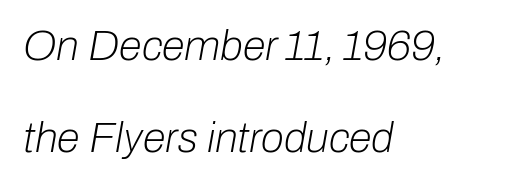
The image shows 42 px light type, italic (leaning right); set left-aligned, loose line spacing (2.19x), normal letter spacing, not underlined; low stroke contrast and a medium x-height.
